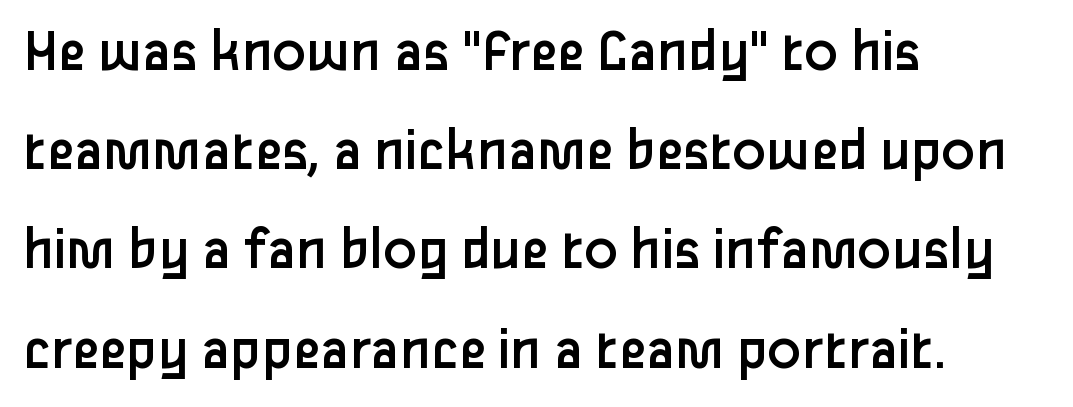
Horizontal alignment here is leftward, the default for most running prose. The typography opts for an upright posture over an oblique one. Evenly set lines give the paragraph a standard silhouette. Proportional: the letters do not fall into vertical columns. Typographically, this falls in the sans-serif category. Tracking value appears to be zero — textbook default spacing.
